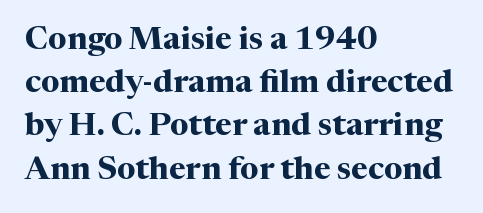
The image shows 32 px bold serif type, upright; set left-aligned, normal line spacing (1.35x), normal letter spacing, not underlined; medium stroke contrast and a medium x-height.
